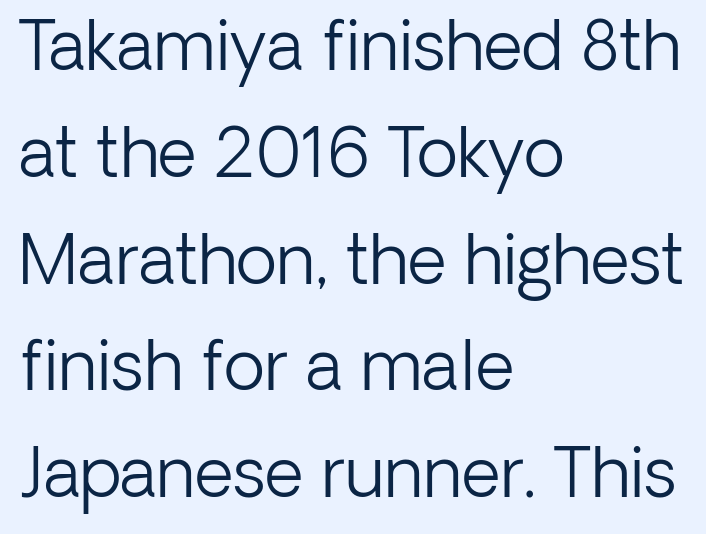
The image shows 68 px light sans-serif type, upright; set left-aligned, normal line spacing (1.57x), normal letter spacing, not underlined; low stroke contrast and a medium x-height.
